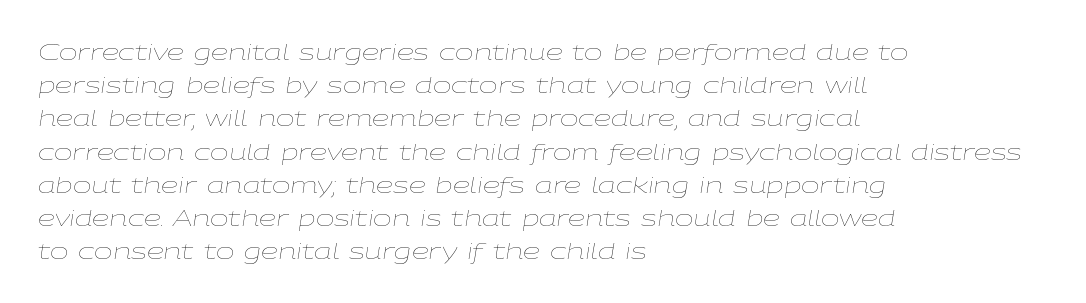
{"italic": "yes", "lean": "right", "slant_degrees": 9, "bold": "no", "underline": "no", "align": "left", "line_spacing": "normal", "line_spacing_ratio": 1.51, "letter_spacing": "normal", "letter_spacing_em": 0.0, "glyph_px": 22}
